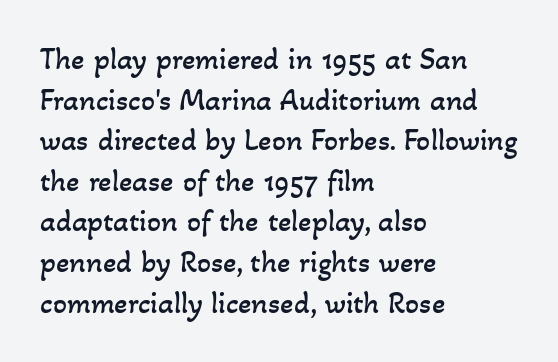
{"bold": "no", "weight": "regular", "width": "normal", "stroke_contrast": "low", "x_height": "small", "monospaced": "no", "underline": "no", "align": "left", "line_spacing": "normal", "line_spacing_ratio": 1.31, "letter_spacing": "normal", "letter_spacing_em": 0.0, "glyph_px": 31}
